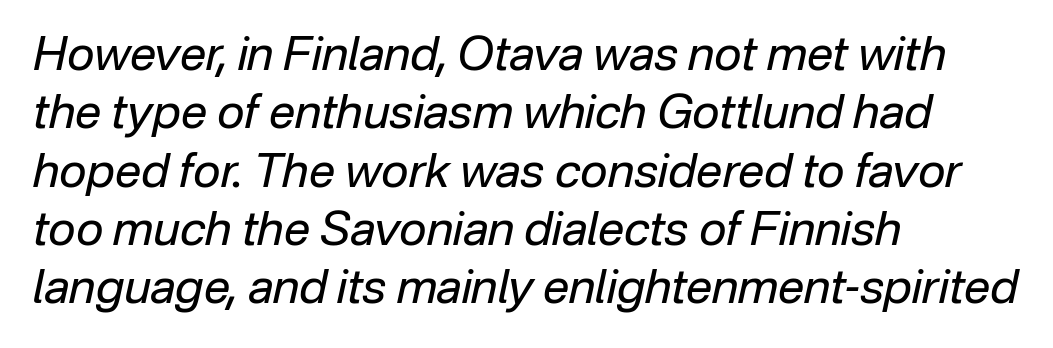
The image shows 47 px regular-weight type, italic (leaning right); set left-aligned, line spacing 1.24x, normal letter spacing, not underlined; low stroke contrast and a medium x-height.
